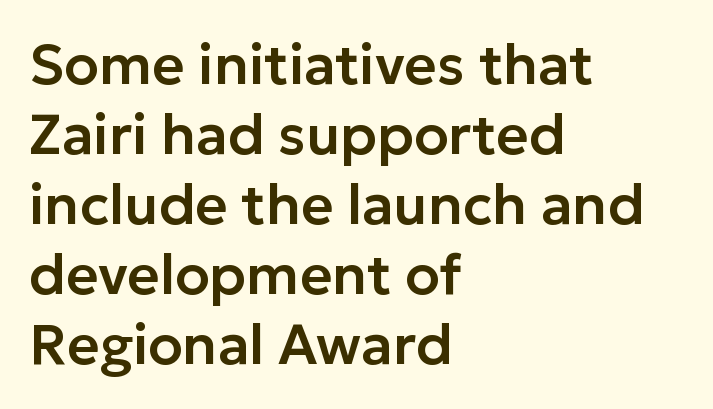
The image shows 56 px sans-serif type, upright; set left-aligned, normal line spacing (1.25x), normal letter spacing, not underlined; low stroke contrast and a medium x-height.
